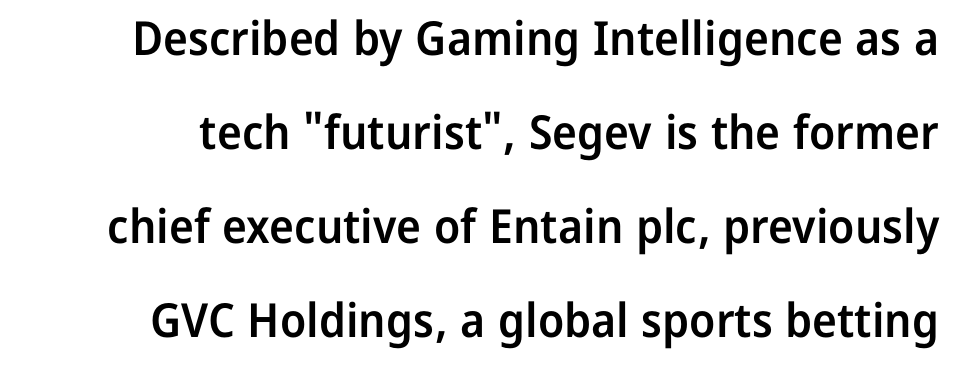
The image shows 47 px semibold sans-serif type, upright; set loose line spacing (2.0x), normal letter spacing, not underlined; low stroke contrast and a medium x-height.
